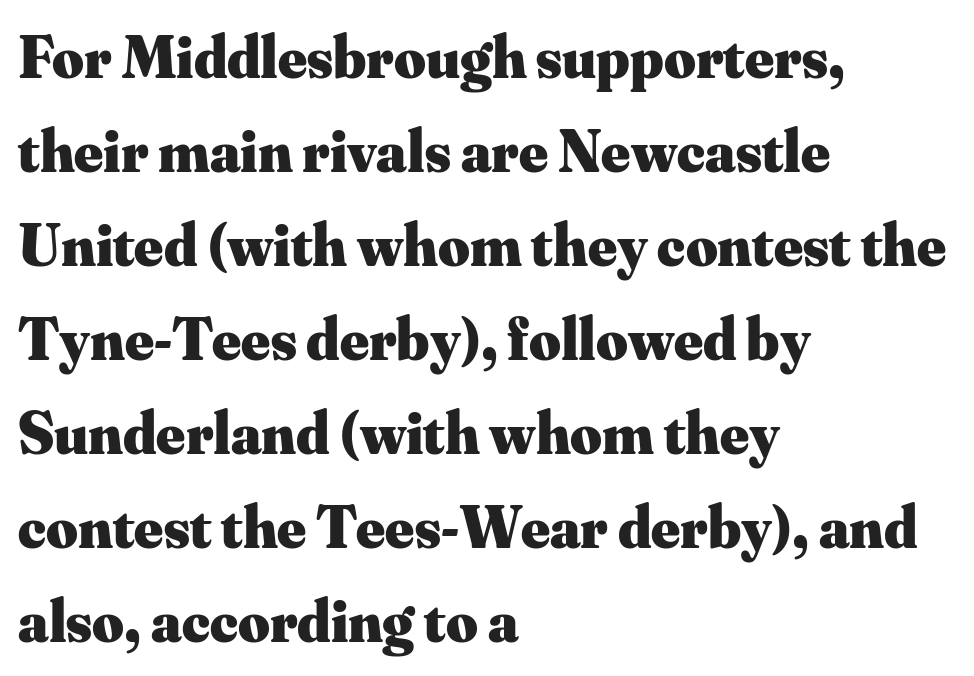
The image shows 61 px heavy serif type, upright; set left-aligned, normal line spacing (1.54x), normal letter spacing, not underlined; medium stroke contrast and a small x-height.
